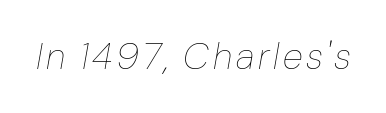
{"italic": "yes", "lean": "right", "slant_degrees": 10, "bold": "no", "weight": "thin", "width": "normal", "stroke_contrast": "low", "x_height": "medium", "monospaced": "no", "underline": "no", "glyph_px": 37}
